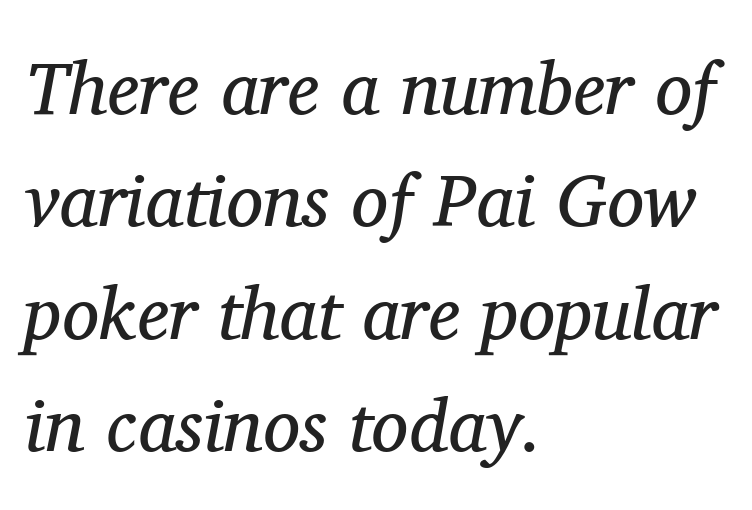
The image shows 74 px regular-weight serif type, italic (leaning right); set left-aligned, normal line spacing (1.52x), normal letter spacing, not underlined; medium stroke contrast and a medium x-height.
